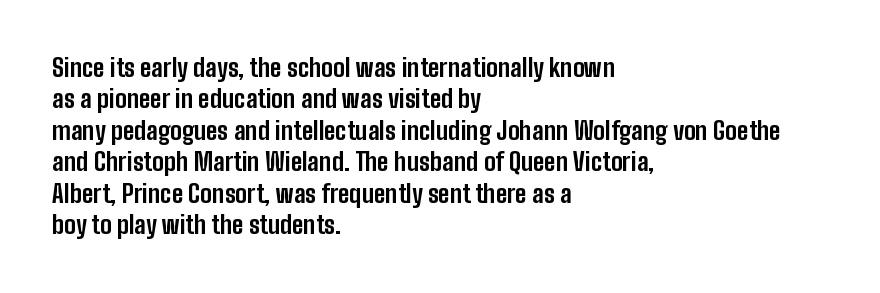
The image shows 25 px bold type, upright; set left-aligned, normal line spacing (1.26x), normal letter spacing, not underlined.
